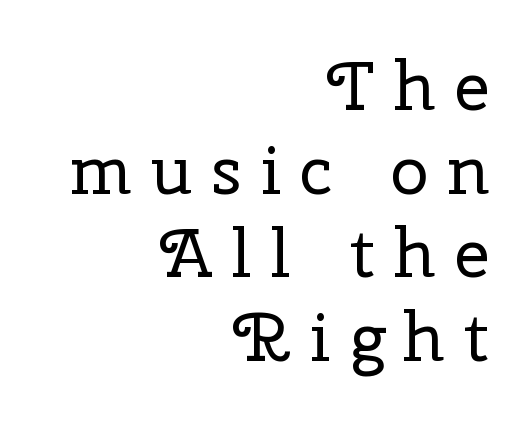
Every character sits straight up, as roman type does. Descenders hang freely into open space. Character widths vary here, with narrow letters taking less room than wide ones. Caption: multi-line text, flush right, ragged left. A typesetter would label this face a serif.
